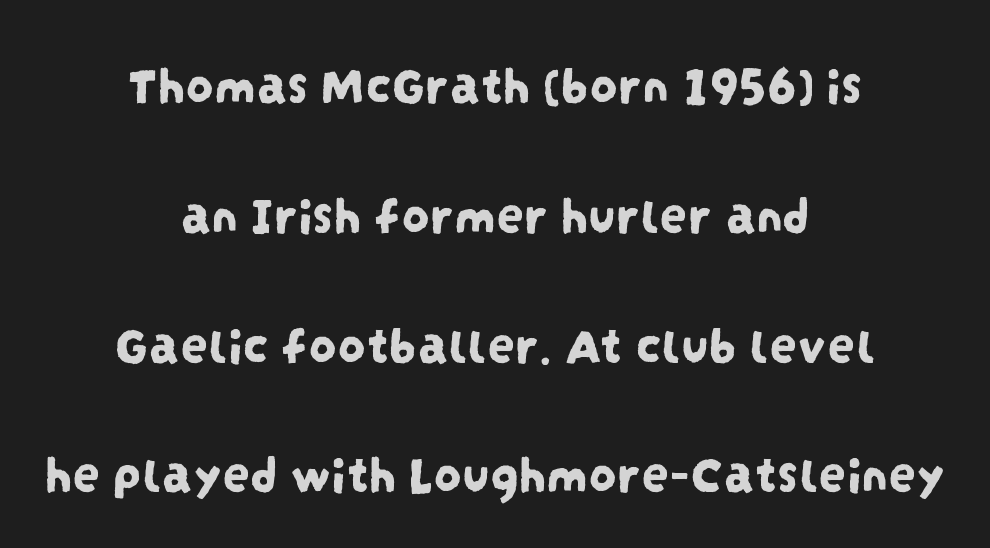
The image shows 55 px condensed sans-serif type; set centered, loose line spacing (2.36x), normal letter spacing, not underlined; low stroke contrast and a large x-height.
